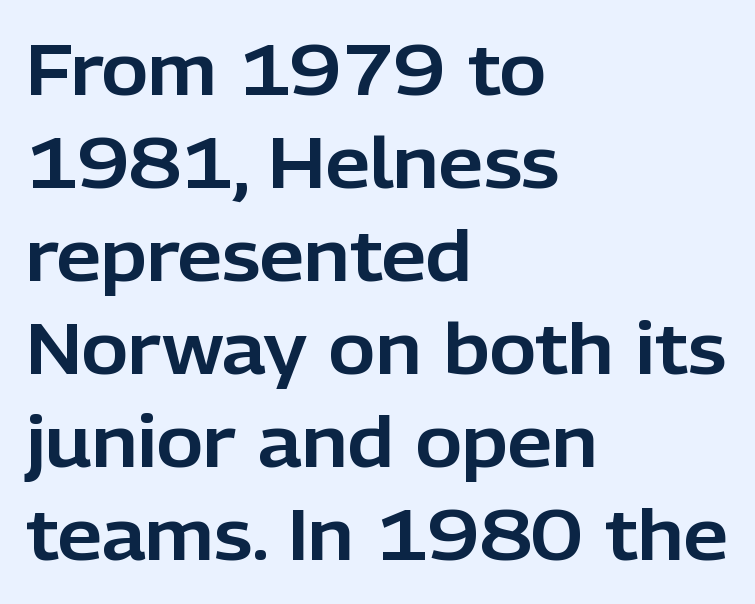
Observe the absence of serifs on each vertical stroke in this sample. Spacing verdict: proportional, widths tailored to each character. Posture: straight, roman, zero tilt. Look at the tracking — it's just the regular setting, nothing added. What's the leading like? Ordinary, nothing unusual. Unmarked baselines from the first word to the last.
